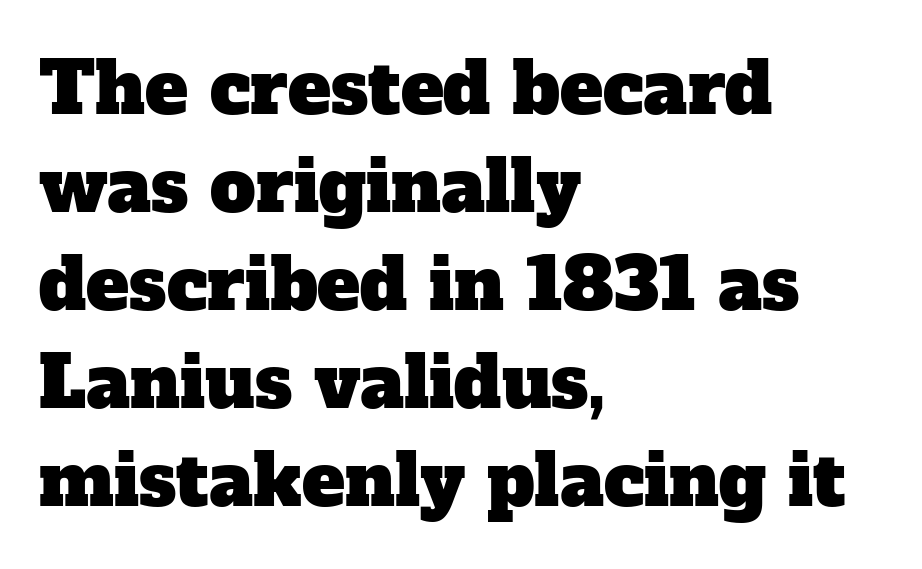
{"serif": "yes", "width": "normal", "stroke_contrast": "low", "x_height": "medium", "monospaced": "no", "underline": "no", "align": "left", "line_spacing": "normal", "line_spacing_ratio": 1.36, "letter_spacing": "normal", "letter_spacing_em": 0.0, "glyph_px": 72}
